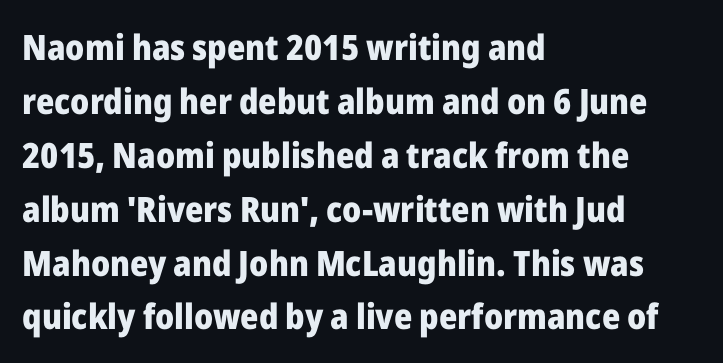
Q: Is the text bold? A: Yes.
Q: Is the text italic (slanted)? A: No, it is upright.
Q: Is the typeface a serif or a sans-serif typeface? A: Sans-serif.
Q: Is the text underlined? A: No.
Q: How is the paragraph aligned? A: Left-aligned.
Q: Is the spacing between letters normal or unusually wide? A: Normal.
Q: Is the spacing between lines tight, normal or loose? A: Normal.
Q: Width (condensed, normal, or wide)? A: Normal.
Q: Stroke contrast? A: Low.
Q: x-height? A: Medium.
Q: Monospaced? A: No.
